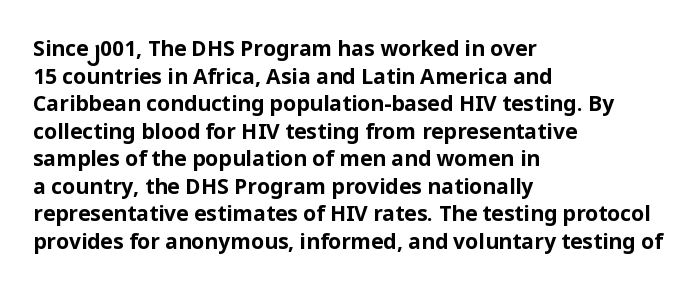
Normally led — the rows are evenly, conventionally spaced. Caption: standard tracking, unaltered. Check the space under the baseline: it is left empty. This sample is left-justified, so line endings fall wherever the words run out. These lines were composed using upright roman letters.
